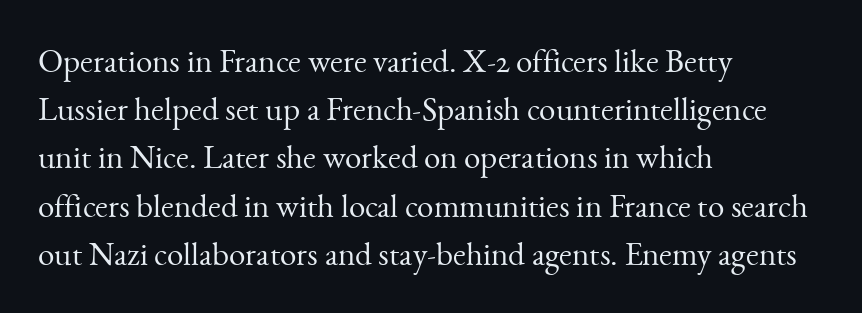
Q: Is the text bold? A: No.
Q: Is the text italic (slanted)? A: No, it is upright.
Q: Is the typeface a serif or a sans-serif typeface? A: Serif.
Q: Is the text underlined? A: No.
Q: How is the paragraph aligned? A: Left-aligned.
Q: Is the spacing between letters normal or unusually wide? A: Normal.
Q: Is the spacing between lines tight, normal or loose? A: Normal.
Q: Width (condensed, normal, or wide)? A: Normal.
Q: Stroke contrast? A: Medium.
Q: x-height? A: Small.
Q: Monospaced? A: No.
